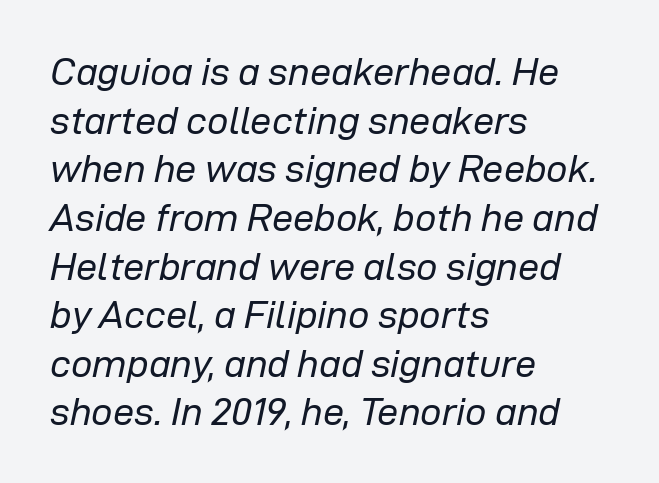
The image shows 38 px regular-weight type, italic (leaning right); set left-aligned, normal line spacing (1.28x), normal letter spacing, not underlined; low stroke contrast and a medium x-height.
